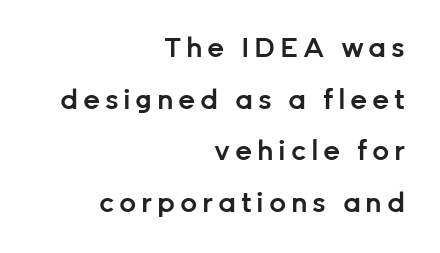
If you drew a line through each stem, it would be perfectly vertical. Set as a demibold, roughly 600 on the weight scale. The leading is generous, giving the passage an open texture. The baseline area is clear. Leftover space on each line is placed entirely before the opening word.
